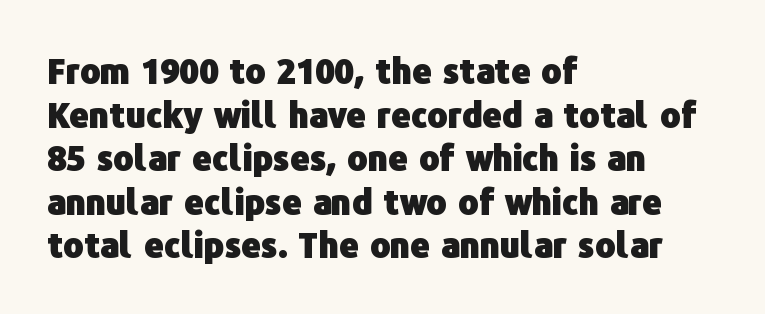
Unlike a traditional serif, this face leaves its strokes unadorned. Visually the block forms a straight wall on the left and a jagged coastline on the right. Caption: standard tracking, unaltered. Successive baselines arrive at the customary interval. Its strokes are broad and dark, the hallmark of bold type.
